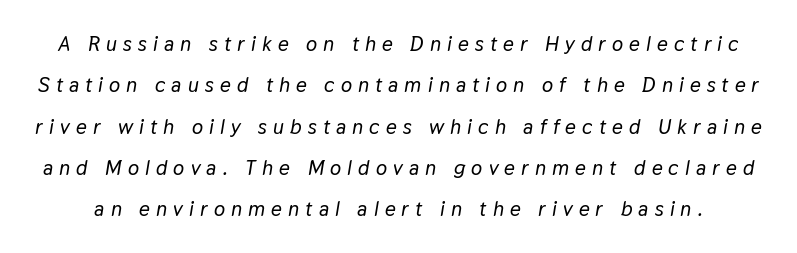
Q: Is the text italic (slanted)? A: Yes, it leans right by about 9 degrees.
Q: Is the text underlined? A: No.
Q: Is the spacing between letters normal or unusually wide? A: Unusually wide.
Q: Is the spacing between lines tight, normal or loose? A: Loose.
